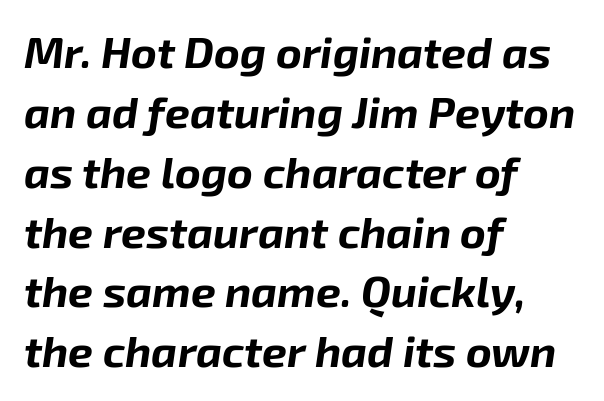
Would a proofreader flag this as italicized? Yes. Spacing between characters is what you'd get straight out of the box. Emphasis by weight is at full strength: bold. Here the designer chose a conventional face with non-uniform glyph widths. The passage shown is not underscored anywhere. Regular leading.
